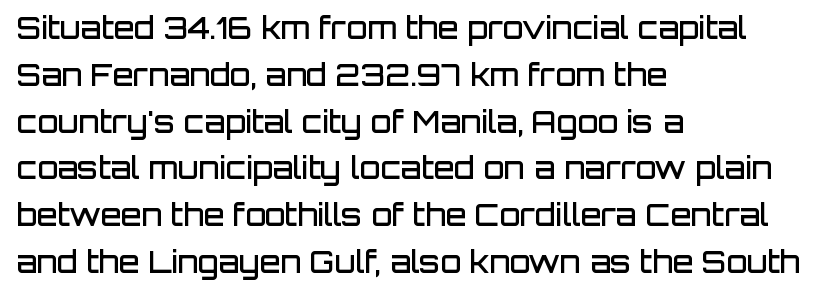
{"serif": "no", "italic": "no", "bold": "semi", "weight": "semibold", "width": "normal", "stroke_contrast": "low", "x_height": "large", "monospaced": "no", "underline": "no", "align": "left", "line_spacing": "normal", "line_spacing_ratio": 1.56, "letter_spacing": "normal", "letter_spacing_em": 0.0, "glyph_px": 30}
